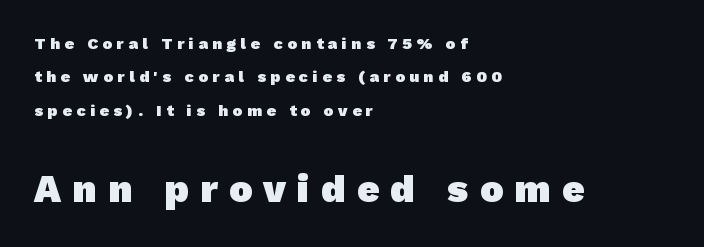
Letterform terminals end flat and unadorned throughout the passage. Is the block centered? No — it sits flush against the left margin. Caption: upper text group reduced, lower text group enlarged. The passage shown stacks its lines with a broad gap.
